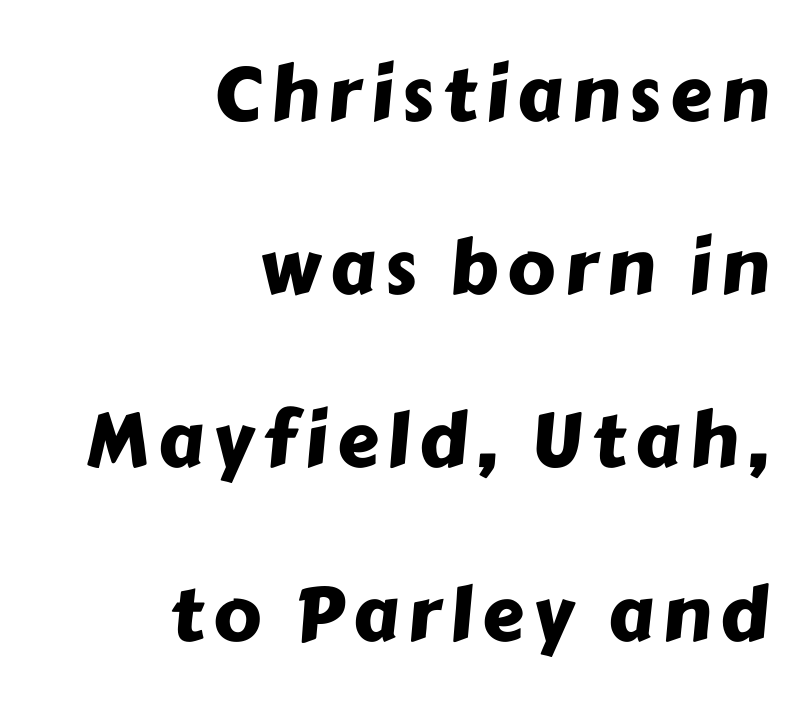
The passage is arranged like a letterhead date or caption credit — flush right. Anything drawn beneath the words? Only blank space. Honestly, the rows look like they've been pulled way apart. Here the designer chose a conventional face with non-uniform glyph widths. Grotesque or geometric, the face here clearly has no serifs.
